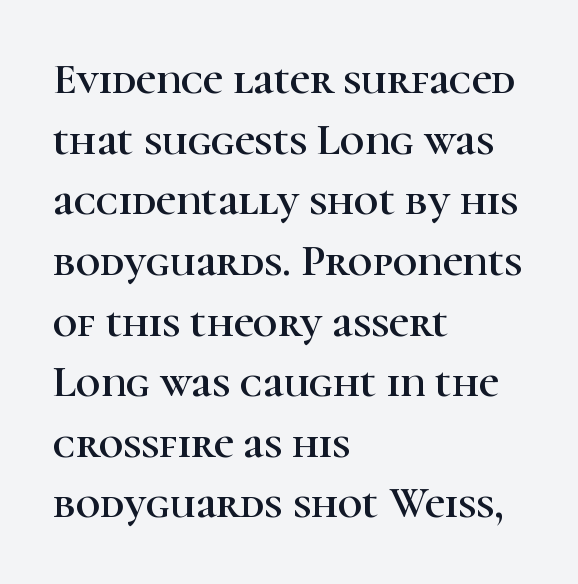
The image shows 43 px serif type, upright; set left-aligned, normal line spacing (1.41x), normal letter spacing, not underlined; high stroke contrast and a medium x-height.
